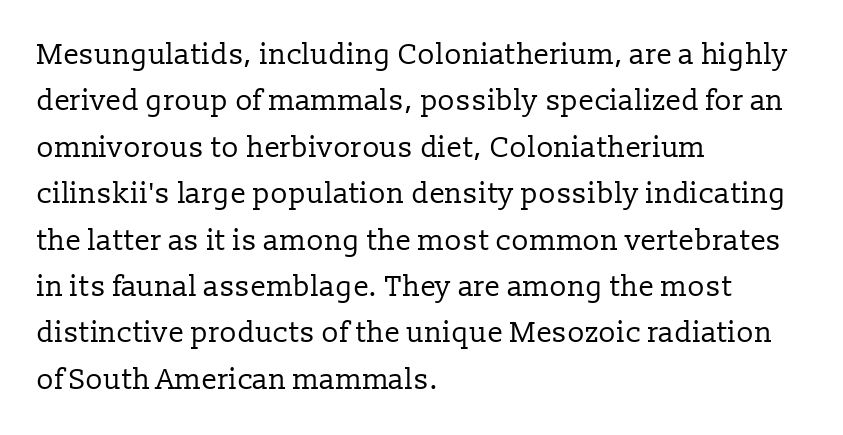
The gaps between neighbouring characters are ordinary and unremarkable. Examine the stroke ends and you'll spot serifs. Looks like regular typesetting: each glyph gets only the width it needs. The weight tops out at a normal text grade. The area under the type is left untouched. A typesetter would call this leading conventional body-copy spacing.
